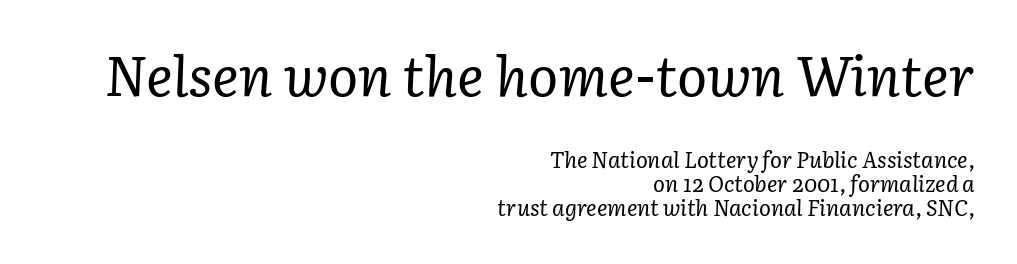
{"serif": "yes", "italic": "yes", "lean": "right", "slant_degrees": 3, "bold": "no", "weight": "regular", "width": "normal", "stroke_contrast": "low", "x_height": "medium", "monospaced": "no", "underline": "no", "align": "right", "line_spacing": "tight", "line_spacing_ratio": 1.08, "letter_spacing": "normal", "letter_spacing_em": 0.0, "larger_block": "first", "size_ratio": 2.55, "glyph_px": 56}
